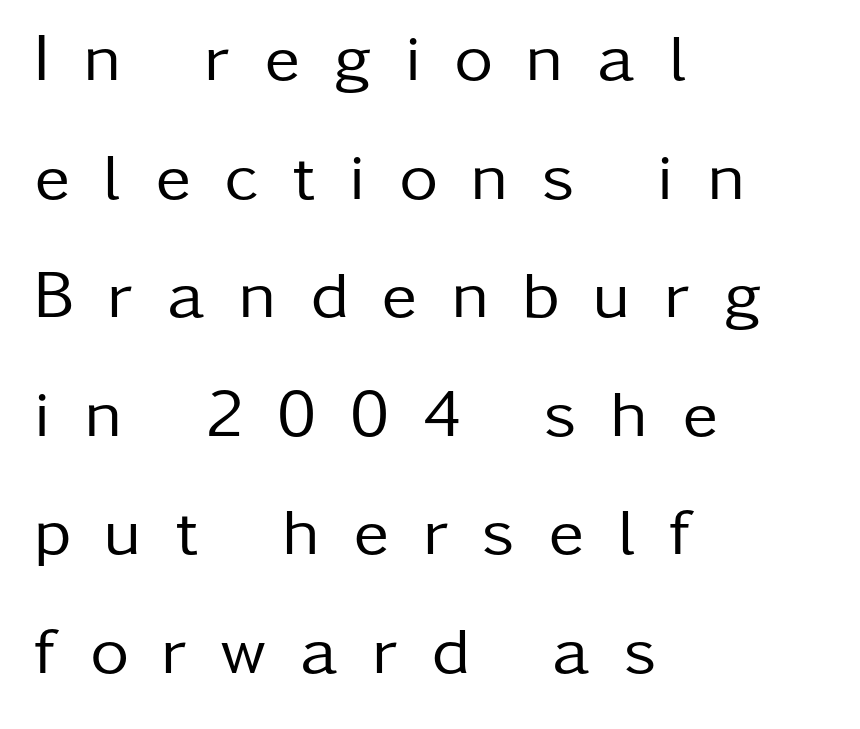
Descenders are the only things crossing below the line. How are the letters spaced? Widely, with obvious added tracking. Character widths vary here, with narrow letters taking less room than wide ones. A student would call this left alignment; a typographer would say flush left, rag right.
